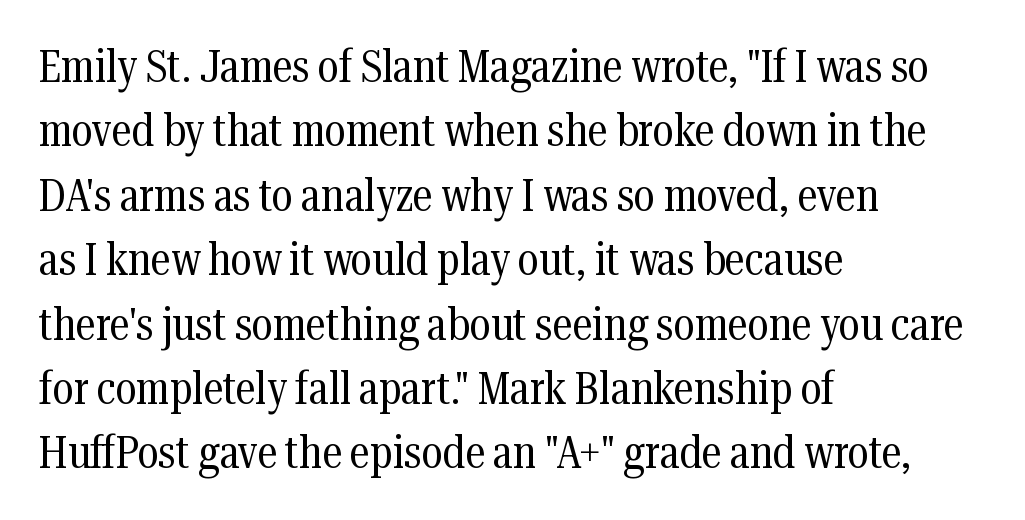
The leading is moderate, giving the passage an even texture. The typeface has the unassuming heft of standard copy or less. Honestly, there is no underline to notice here at all. In terms of letterspacing, this is plain default setting.
